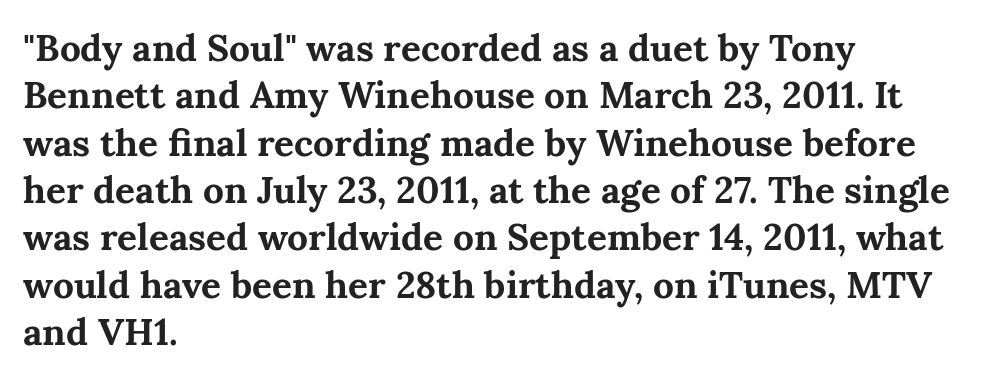
This rendering leaves character spacing at its baseline value. The area under the type is left untouched. The sample has been set heavy, in full bold. You could not count columns in this text — the font is proportionally spaced. Check where the strokes stop: tiny serifs finish them off. The vertical gap from one line to the next is medium.
